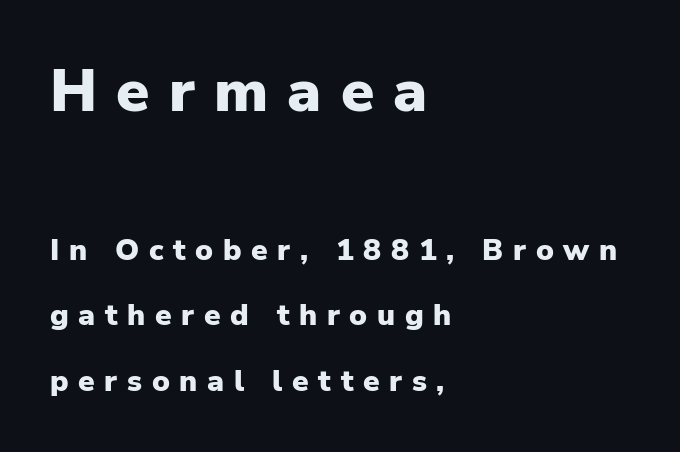
{"serif": "no", "italic": "no", "bold": "yes", "weight": "heavy", "width": "normal", "stroke_contrast": "low", "x_height": "medium", "monospaced": "no", "underline": "no", "align": "left", "line_spacing": "loose", "line_spacing_ratio": 2.18, "letter_spacing": "wide", "letter_spacing_em": 0.32, "larger_block": "first", "size_ratio": 2.0, "glyph_px": 60}
